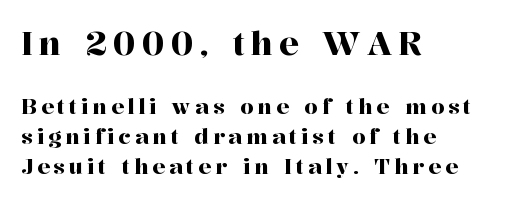
The image shows 32 px serif type, upright; set left-aligned, normal line spacing (1.43x), not underlined; the first (top) block is 1.52x larger; high stroke contrast and a medium x-height.
